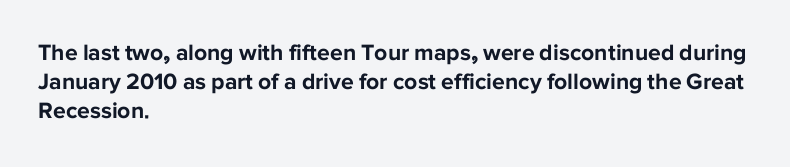
{"italic": "no", "bold": "yes", "underline": "no", "align": "left", "line_spacing": "normal", "line_spacing_ratio": 1.27, "letter_spacing": "normal", "letter_spacing_em": 0.0, "glyph_px": 23}
